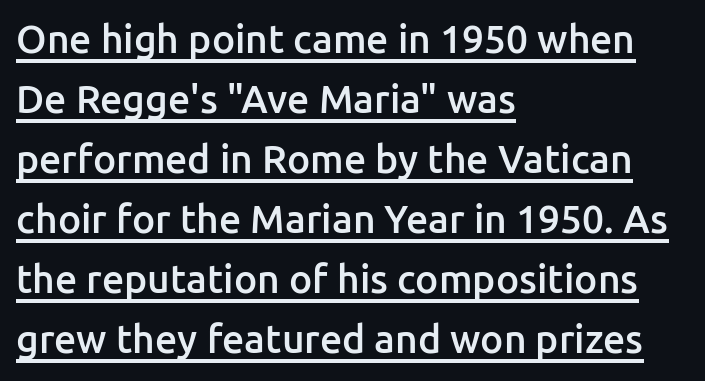
The image shows 39 px semibold sans-serif type, upright; set left-aligned, normal line spacing (1.54x), normal letter spacing, underlined; low stroke contrast and a medium x-height.
